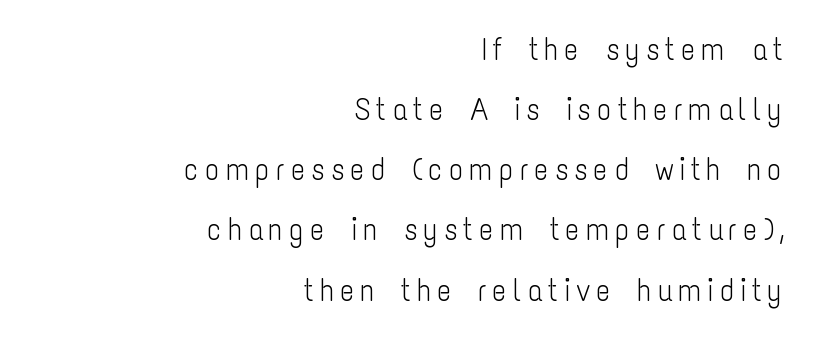
{"serif": "no", "italic": "no", "bold": "no", "weight": "light", "width": "condensed", "stroke_contrast": "low", "x_height": "medium", "monospaced": "no", "underline": "no", "align": "right", "line_spacing": "loose", "line_spacing_ratio": 1.94, "glyph_px": 31}
